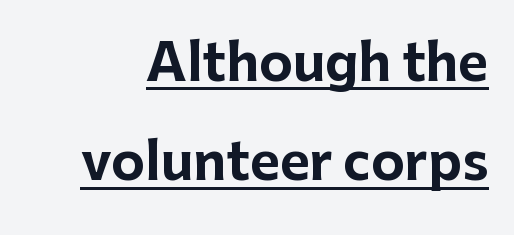
The image shows 51 px bold sans-serif type, upright; set loose line spacing (1.95x), normal letter spacing, underlined; low stroke contrast and a medium x-height.
